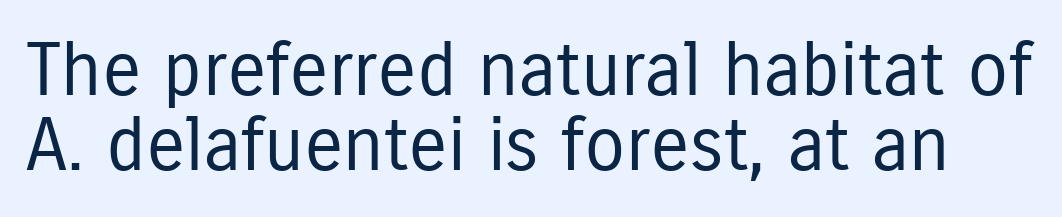
The text was rendered using a sans face with plain stroke endings. The rendering uses natural spacing where letterforms have individual widths. The lettering holds an erect, upright posture throughout. Is the stroke heavy? The answer is a plain regular-or-lighter.
